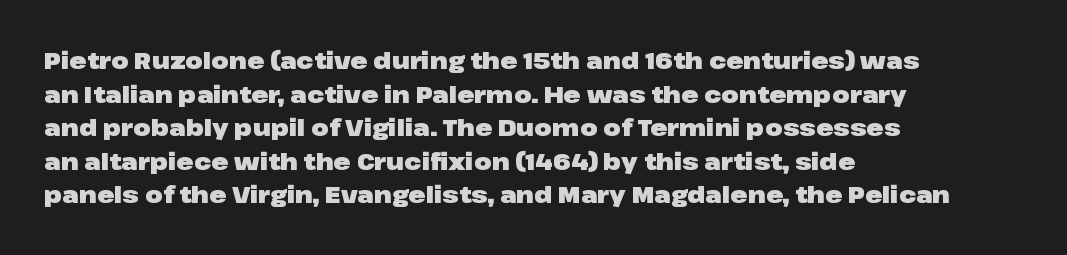
Each line starts at the same left margin while the right side varies. One glance says typical: line gaps are just what's usual. Nope, not italic — everything's standing straight. Plenty of ink on the page — the face is bold.
